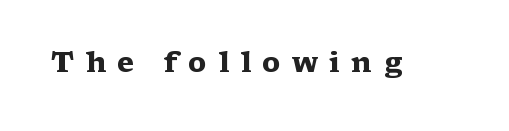
Is there any slant? The stems are plumb. These lines are rendered in a variable-pitch font. This rendering features lettering with no underline. Tracking here is generous; glyphs stand well apart from one another. Regarding serifs, this sample has them.
